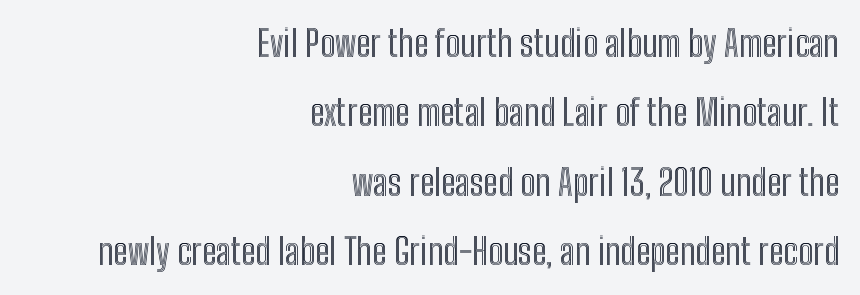
Q: Is the text italic (slanted)? A: No, it is upright.
Q: Is the text underlined? A: No.
Q: How is the paragraph aligned? A: Right-aligned.
Q: Is the spacing between letters normal or unusually wide? A: Normal.
Q: Is the spacing between lines tight, normal or loose? A: Loose.
Q: Width (condensed, normal, or wide)? A: Condensed.
Q: x-height? A: Medium.
Q: Monospaced? A: No.
